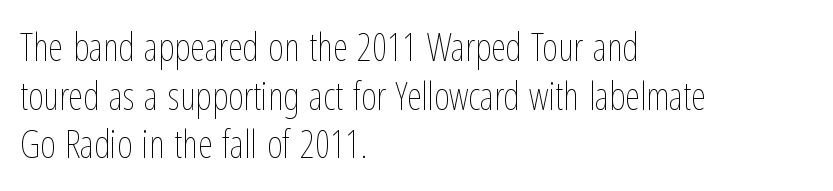
Style check: upright. Letters have the restrained weight of plain body copy at most. Honestly, the letter spacing is just normal — you wouldn't notice it. The lines in this sample share a left origin and differ only in where they stop. The letters advance in unequal steps, a hallmark of proportional type.
